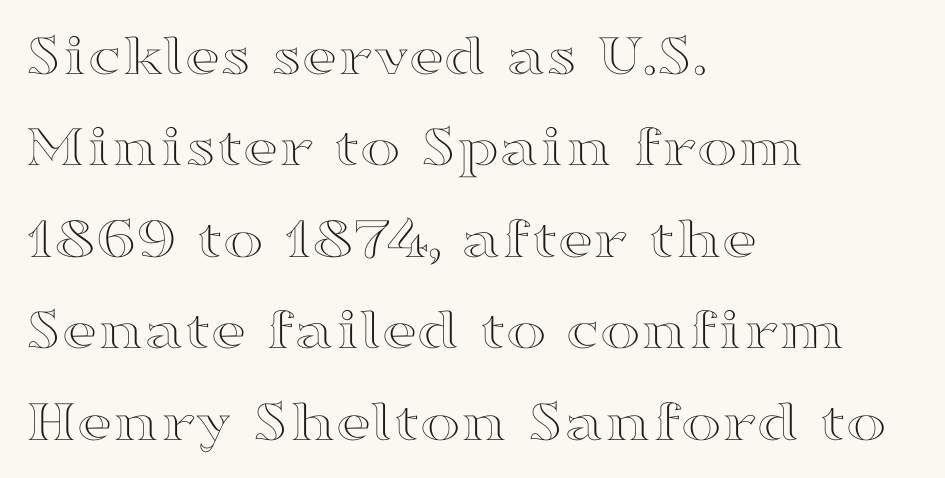
The image shows 61 px wide type, upright; set left-aligned, normal line spacing (1.5x), normal letter spacing, not underlined; a medium x-height.
